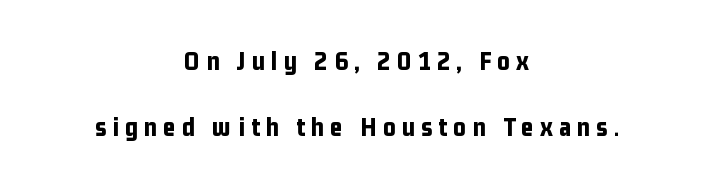
Q: Is the text bold? A: Yes.
Q: Is the text italic (slanted)? A: No, it is upright.
Q: Is the text underlined? A: No.
Q: How is the paragraph aligned? A: Centered.
Q: Is the spacing between letters normal or unusually wide? A: Unusually wide.
Q: Is the spacing between lines tight, normal or loose? A: Loose.
